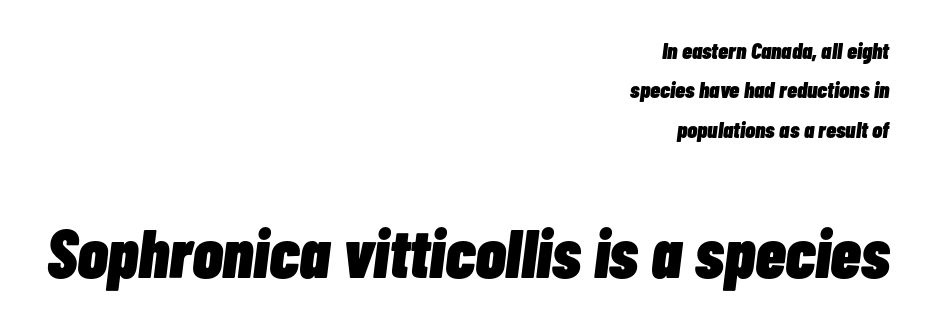
Observe the ordinary spacing: letters are neighbours, not strangers. These two chunks differ in scale, with the bottom chunk taking the larger measure. Which margin do the lines hug? The right one — the left edge is uneven. Letters rest on an invisible, unmarked baseline.
